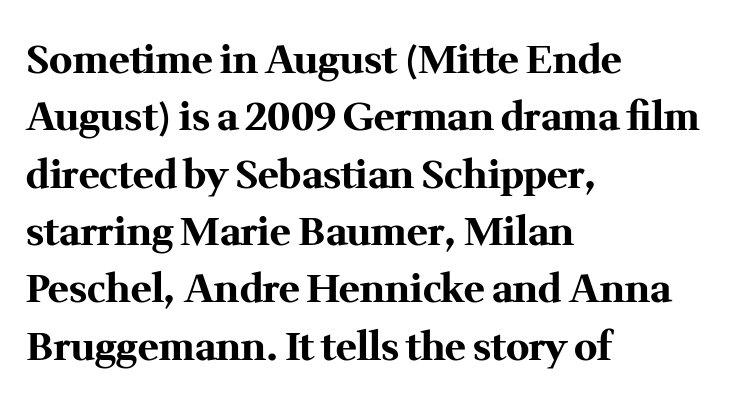
The image shows 39 px bold serif type, upright; set left-aligned, normal line spacing (1.47x), normal letter spacing, not underlined; medium stroke contrast and a medium x-height.
